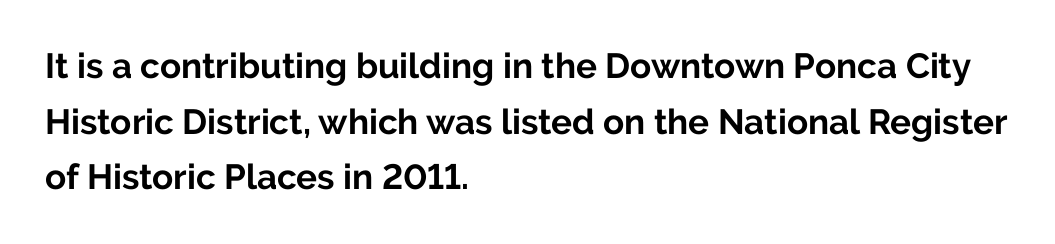
Q: Is the text bold? A: Yes.
Q: Is the text italic (slanted)? A: No, it is upright.
Q: Is the typeface a serif or a sans-serif typeface? A: Sans-serif.
Q: Is the text underlined? A: No.
Q: How is the paragraph aligned? A: Left-aligned.
Q: Is the spacing between letters normal or unusually wide? A: Normal.
Q: Is the spacing between lines tight, normal or loose? A: Normal.
Q: Width (condensed, normal, or wide)? A: Normal.
Q: Stroke contrast? A: Low.
Q: x-height? A: Medium.
Q: Monospaced? A: No.
